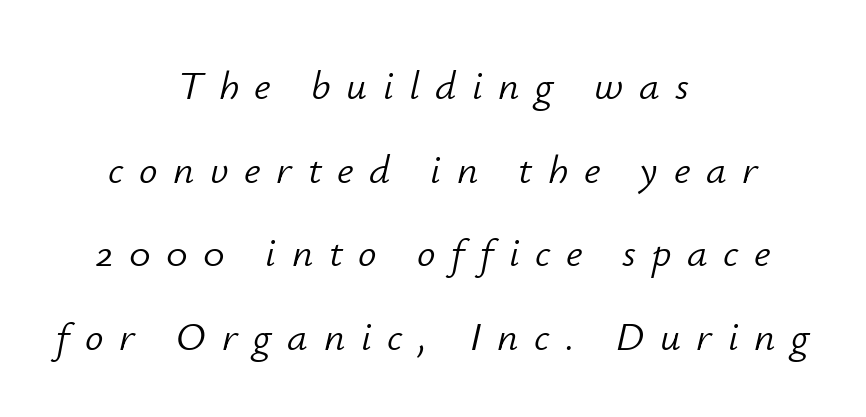
Has an underline been added? It has not. Here the designer chose a conventional face with non-uniform glyph widths. Caption: multi-line text, centered on the measure. Words appear elongated and porous because spacing is wide. Heaviness? Minimal to ordinary, like unemphasized prose. These lines stand farther apart than default settings would place them.
